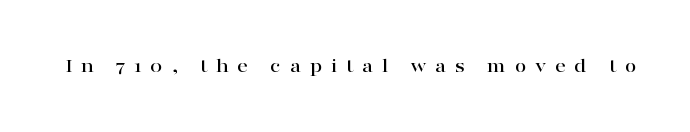
The image shows 21 px text type, upright; set unusually wide letter spacing (+0.41 em), not underlined.
